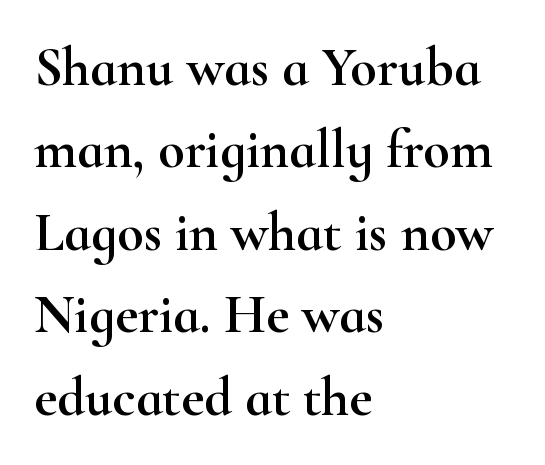
{"serif": "yes", "italic": "no", "width": "wide", "stroke_contrast": "high", "x_height": "small", "monospaced": "no", "underline": "no", "align": "left", "line_spacing": "normal", "line_spacing_ratio": 1.5, "letter_spacing": "normal", "letter_spacing_em": 0.0, "glyph_px": 55}
